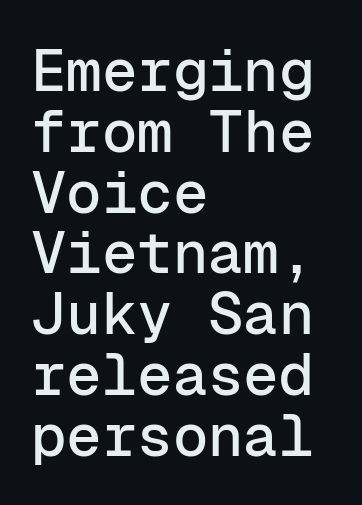
{"serif": "no", "italic": "no", "width": "normal", "stroke_contrast": "low", "x_height": "medium", "monospaced": "yes", "underline": "no", "align": "left", "line_spacing": "tight", "line_spacing_ratio": 1.03, "letter_spacing": "normal", "letter_spacing_em": 0.0, "glyph_px": 59}
